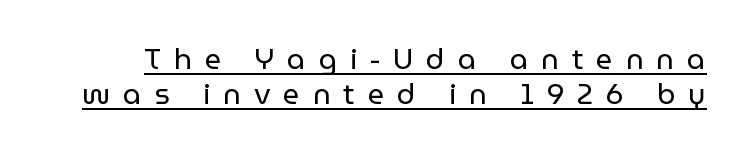
The image shows 29 px regular-weight sans-serif type, upright; set line spacing 1.22x, unusually wide letter spacing (+0.44 em), underlined; low stroke contrast and a medium x-height.
